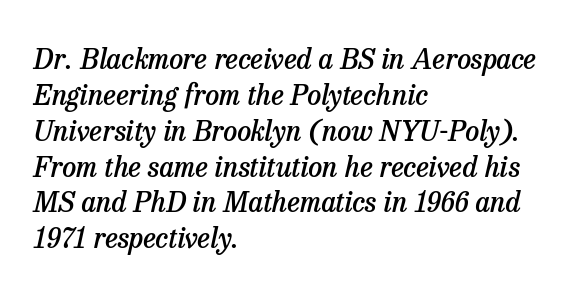
Q: Is the text bold? A: Semi-bold.
Q: Is the text italic (slanted)? A: Yes, it leans right by about 13 degrees.
Q: Is the typeface a serif or a sans-serif typeface? A: Serif.
Q: Is the text underlined? A: No.
Q: How is the paragraph aligned? A: Left-aligned.
Q: Is the spacing between letters normal or unusually wide? A: Normal.
Q: Is the spacing between lines tight, normal or loose? A: Normal.
Q: Width (condensed, normal, or wide)? A: Normal.
Q: Stroke contrast? A: Low.
Q: x-height? A: Medium.
Q: Monospaced? A: No.
